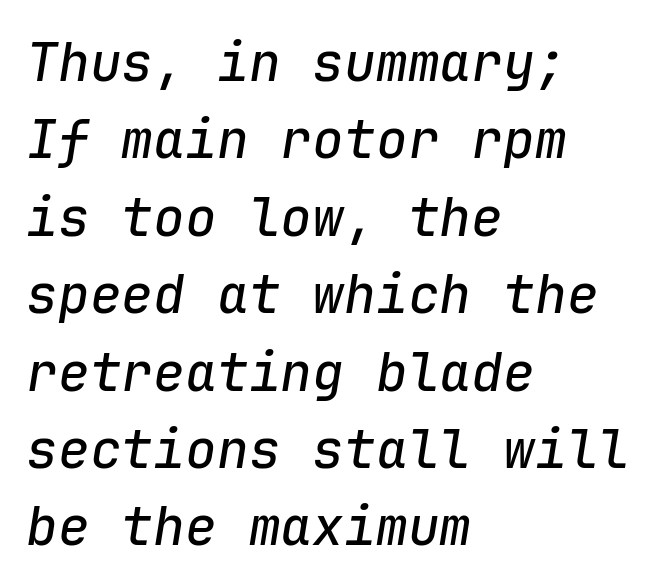
The image shows 53 px text type, italic (leaning right), monospaced; set left-aligned, normal line spacing (1.46x), normal letter spacing, not underlined; low stroke contrast and a medium x-height.
